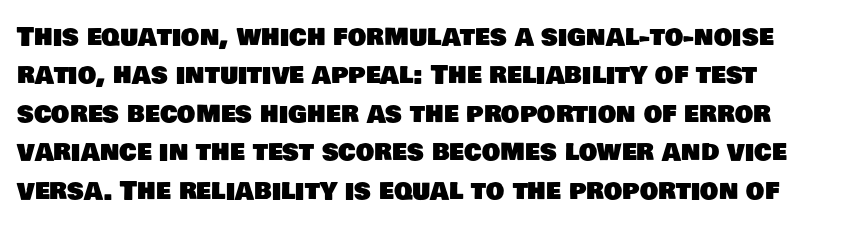
{"underline": "no", "line_spacing": "normal", "line_spacing_ratio": 1.48, "letter_spacing": "normal", "letter_spacing_em": 0.0, "glyph_px": 26}
